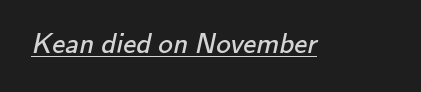
The image shows 29 px regular-weight sans-serif type; set normal letter spacing, underlined; low stroke contrast and a small x-height.
